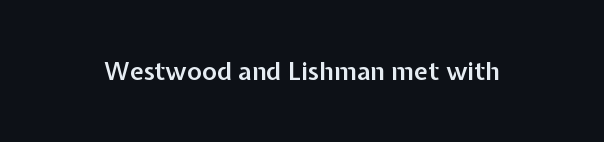
The letters stand upright; this is a roman face. Words appear dense and cohesive because spacing is normal. What weight is shown? A semibold, between regular and bold. The passage shown is not underscored anywhere.
